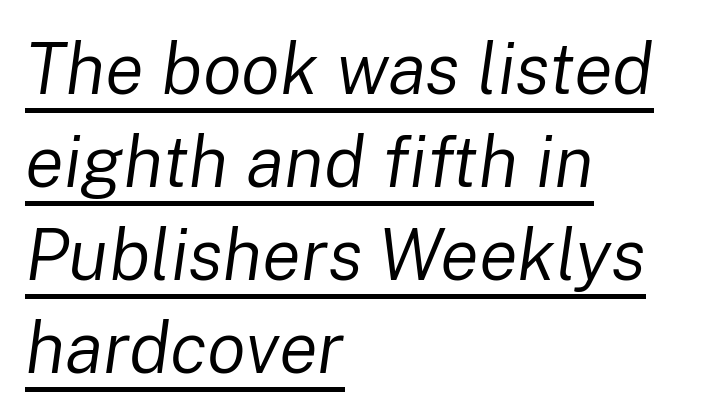
Inter-character spacing is left at the font's built-in metrics. Somebody hit Ctrl+U on this one — the words are underlined. Compared with a typical body face, this is equally light or lighter still. Quick note: interline space is typical. These lines are rendered in a variable-pitch font. The axis of the letterforms is tilted away from vertical.
